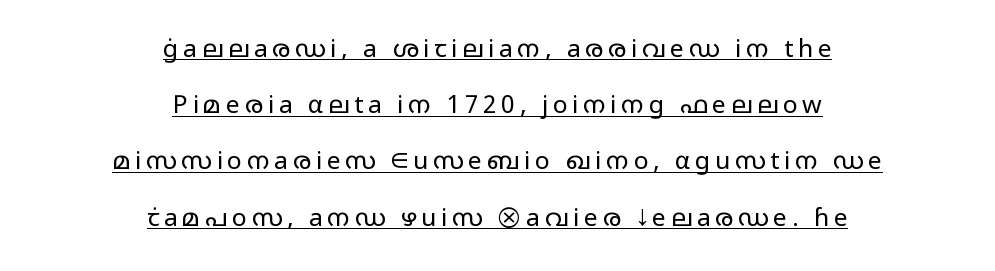
The image shows 25 px text type, upright; set centered, loose line spacing (2.25x), underlined.
